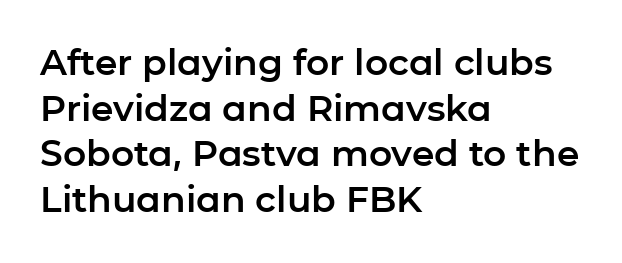
In CSS terms this would be text-align: left. Serif or sans? Sans — the stroke terminals are bare. Here the glyphs are tracked normally, forming tight word shapes. Beneath every word, the page is bare.
